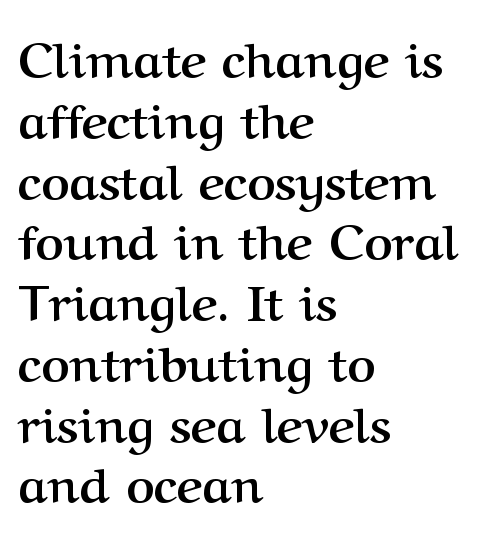
Q: Is the text bold? A: Yes.
Q: Is the text italic (slanted)? A: No, it is upright.
Q: Is the typeface a serif or a sans-serif typeface? A: Serif.
Q: Is the text underlined? A: No.
Q: How is the paragraph aligned? A: Left-aligned.
Q: Is the spacing between letters normal or unusually wide? A: Normal.
Q: Width (condensed, normal, or wide)? A: Normal.
Q: Stroke contrast? A: Medium.
Q: x-height? A: Medium.
Q: Monospaced? A: No.
